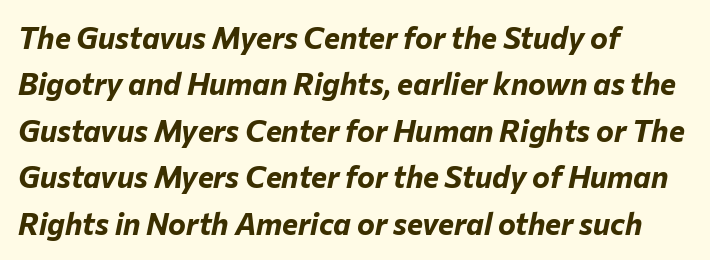
These lines are rendered in a variable-pitch font. A full-strength bold gives these letters their thick strokes. Between one letter and the next there's only the usual sliver of space. These lines were composed using italics. Reading down the block, your eye returns to a fixed left position each line. Notice how descenders clear the ascenders below comfortably — that's standard leading.
